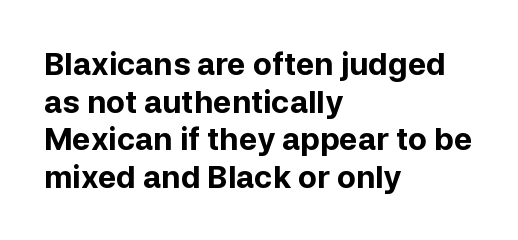
{"serif": "no", "italic": "no", "bold": "yes", "weight": "bold", "width": "normal", "stroke_contrast": "low", "x_height": "medium", "monospaced": "no", "underline": "no", "align": "left", "line_spacing_ratio": 1.21, "letter_spacing": "normal", "letter_spacing_em": 0.0, "glyph_px": 31}
